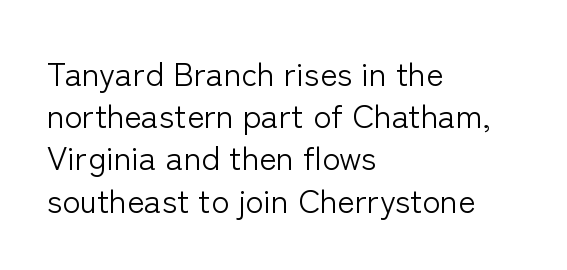
{"serif": "no", "italic": "no", "bold": "no", "weight": "light", "width": "normal", "stroke_contrast": "low", "x_height": "medium", "monospaced": "no", "underline": "no", "align": "left", "line_spacing": "normal", "line_spacing_ratio": 1.28, "letter_spacing": "normal", "letter_spacing_em": 0.0, "glyph_px": 33}
